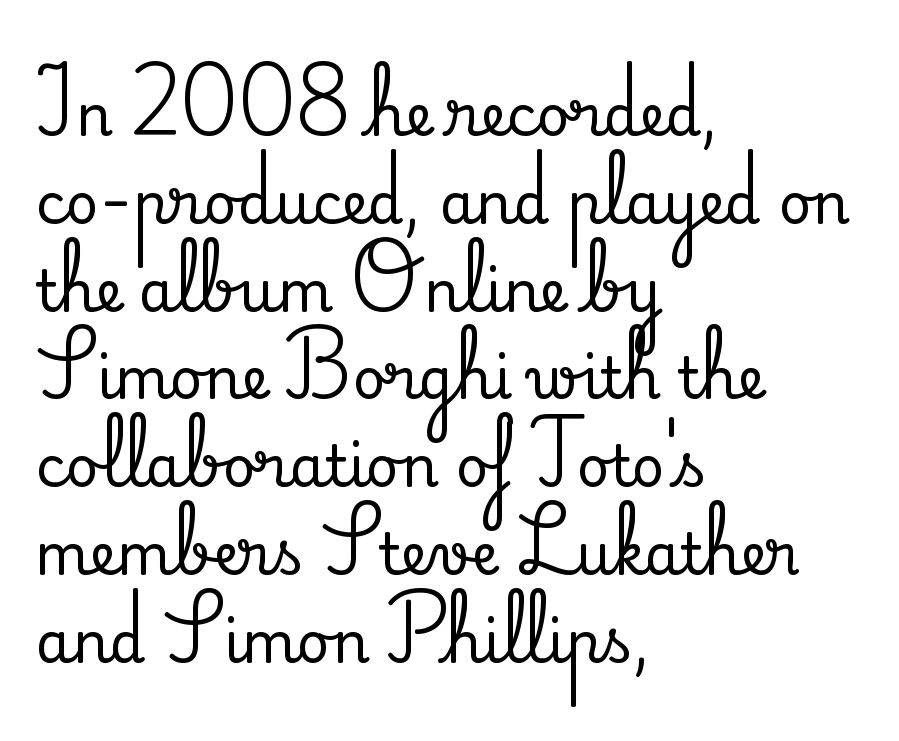
{"serif": "yes", "italic": "no", "width": "normal", "stroke_contrast": "medium", "x_height": "small", "monospaced": "no", "underline": "no", "align": "left", "line_spacing": "normal", "line_spacing_ratio": 1.54, "letter_spacing": "normal", "letter_spacing_em": 0.0, "glyph_px": 57}
